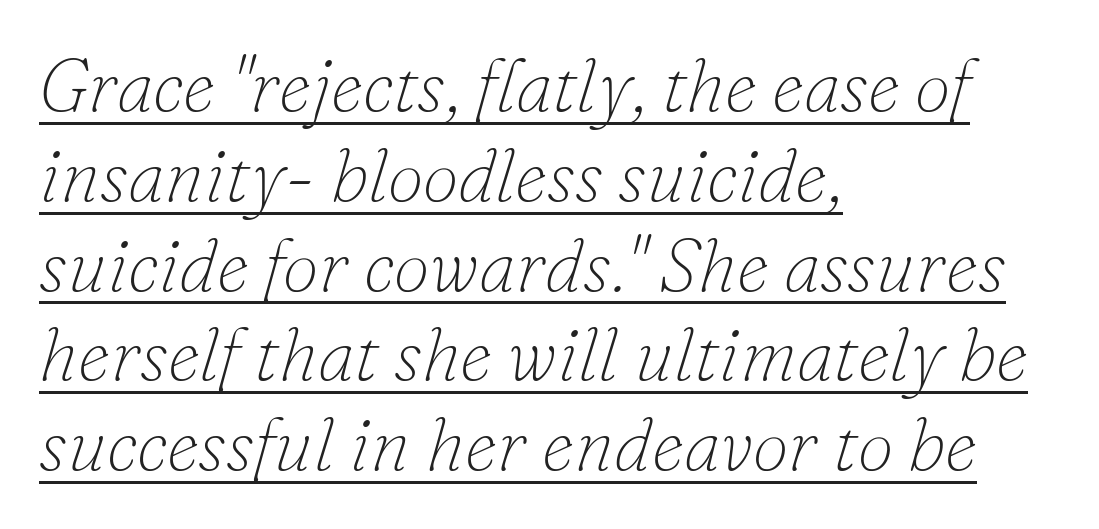
{"serif": "yes", "italic": "yes", "lean": "right", "slant_degrees": 16, "bold": "no", "weight": "thin", "width": "normal", "stroke_contrast": "low", "x_height": "small", "monospaced": "no", "underline": "yes", "align": "left", "line_spacing_ratio": 1.23, "letter_spacing": "normal", "letter_spacing_em": 0.0, "glyph_px": 73}
